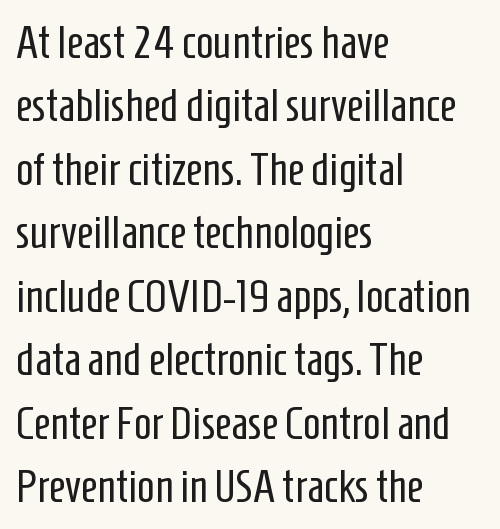
{"serif": "no", "italic": "no", "bold": "no", "weight": "regular", "width": "condensed", "stroke_contrast": "low", "x_height": "medium", "monospaced": "no", "underline": "no", "align": "left", "line_spacing": "normal", "line_spacing_ratio": 1.38, "letter_spacing": "normal", "letter_spacing_em": 0.0, "glyph_px": 46}
